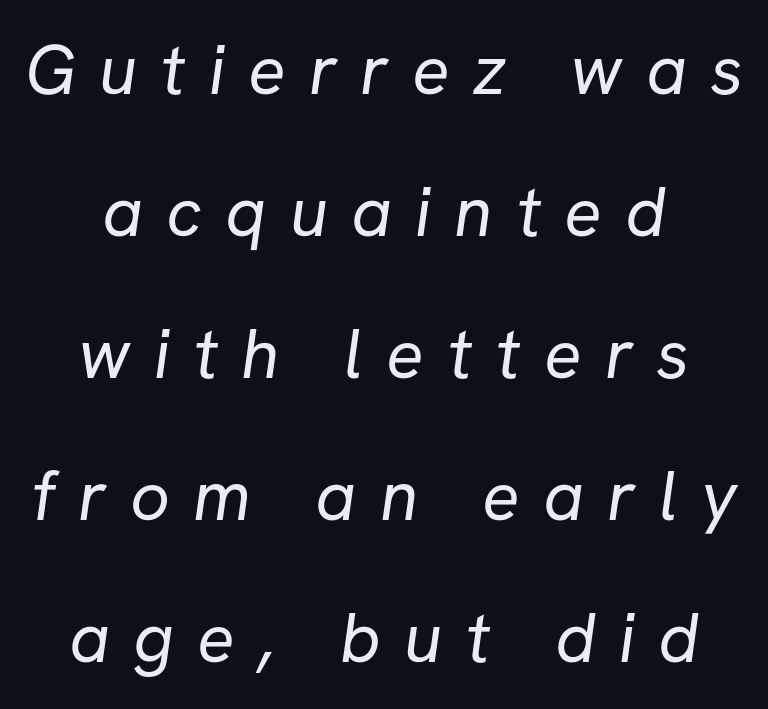
Q: Is the text bold? A: No.
Q: Is the typeface a serif or a sans-serif typeface? A: Sans-serif.
Q: Is the text underlined? A: No.
Q: How is the paragraph aligned? A: Centered.
Q: Is the spacing between letters normal or unusually wide? A: Unusually wide.
Q: Is the spacing between lines tight, normal or loose? A: Loose.
Q: Width (condensed, normal, or wide)? A: Normal.
Q: Stroke contrast? A: Low.
Q: x-height? A: Medium.
Q: Monospaced? A: No.
